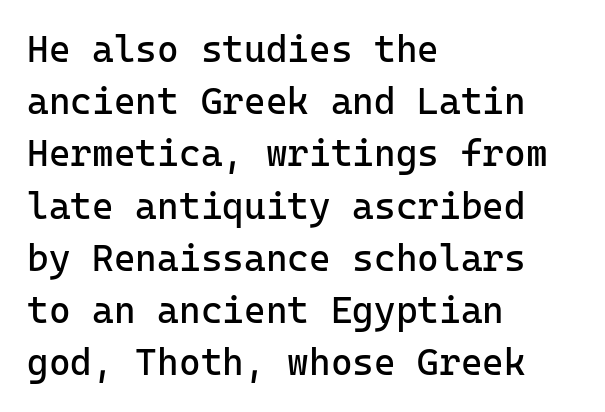
Here the glyphs are tracked normally, forming tight word shapes. Is this a fixed-width face? Yes — each glyph sits in an identical cell. A bare baseline throughout the passage. Each line starts at the same left margin while the right side varies. The block of text has a typical density, with ordinary space between rows. These lines are composed in type without serifs.
